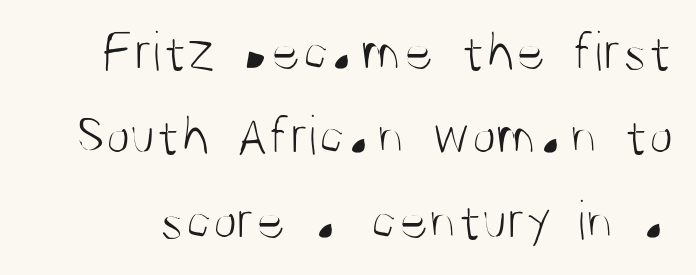
On a weight scale, this lands at 450 or below. Nope, not italic — everything's standing straight. The zone under the glyphs is completely vacant. Students, note that the glyphs here touch the page at normal intervals.
